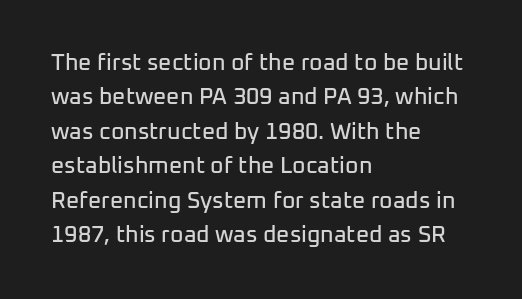
{"italic": "no", "underline": "no", "align": "left", "line_spacing": "normal", "line_spacing_ratio": 1.5, "letter_spacing": "normal", "letter_spacing_em": 0.0, "glyph_px": 23}
